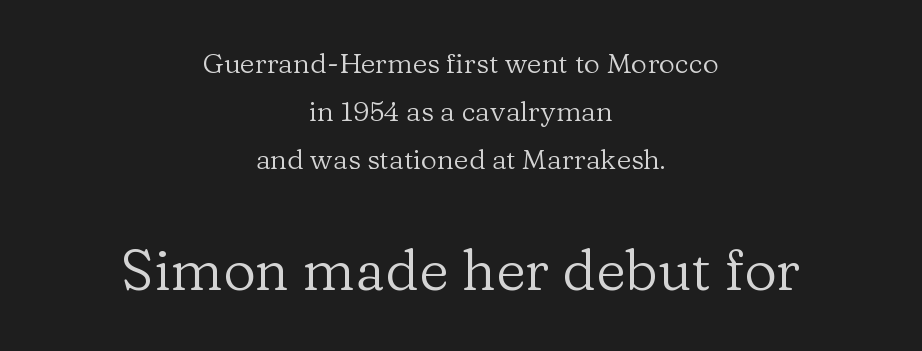
Characters follow at the spacing the type designer built in. Descender tails drop into unmarked territory. The rendering uses natural spacing where letterforms have individual widths. Centered paragraph, ragged on both sides. Check where the strokes stop: tiny serifs finish them off.
